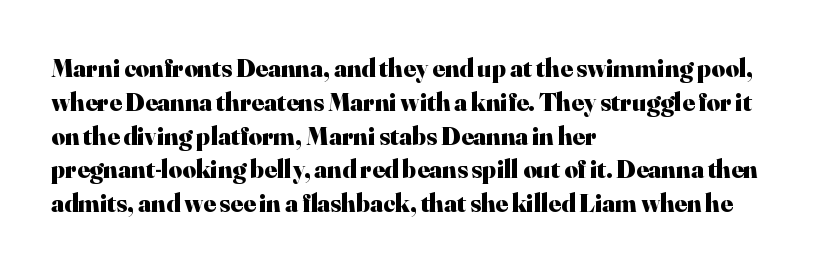
{"italic": "no", "bold": "yes", "underline": "no", "align": "left", "line_spacing": "normal", "line_spacing_ratio": 1.3, "letter_spacing": "normal", "letter_spacing_em": 0.0, "glyph_px": 26}
